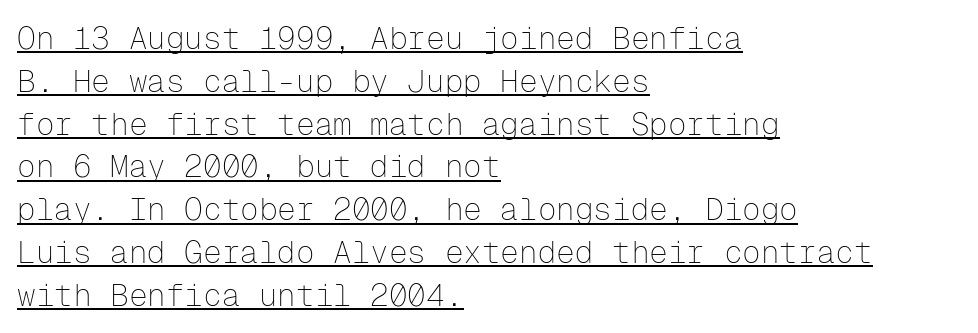
Does extra space separate the letters? No, they use regular spacing. Is there an underline? Yes — a line sits under the letters. Each letter, wide or thin by design, is forced into the same width here. A roman cut, with each character standing at attention. Does the leading feel generous? No, just average. This is not heavy type; no bold has been used.
